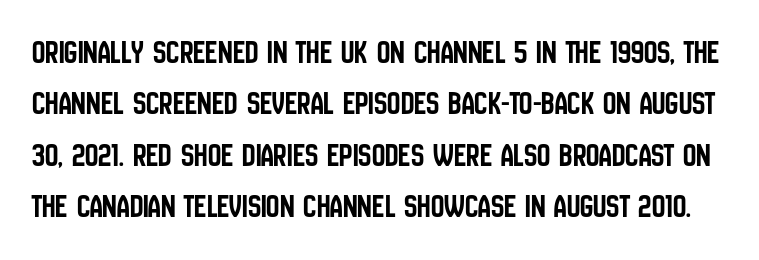
Q: Is the text italic (slanted)? A: No, it is upright.
Q: Is the typeface a serif or a sans-serif typeface? A: Sans-serif.
Q: Is the text underlined? A: No.
Q: Is the spacing between letters normal or unusually wide? A: Normal.
Q: Is the spacing between lines tight, normal or loose? A: Normal.
Q: Width (condensed, normal, or wide)? A: Condensed.
Q: Stroke contrast? A: Low.
Q: x-height? A: Large.
Q: Monospaced? A: No.
